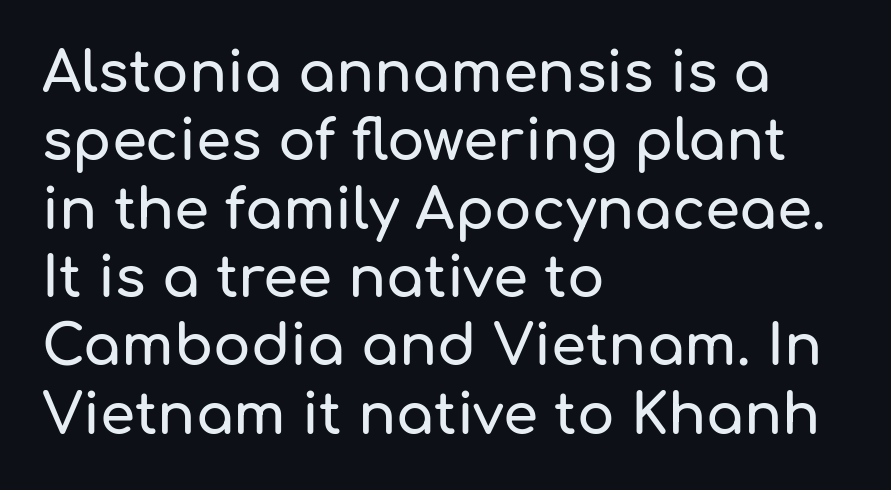
Q: Is the text italic (slanted)? A: No, it is upright.
Q: Is the typeface a serif or a sans-serif typeface? A: Sans-serif.
Q: Is the text underlined? A: No.
Q: How is the paragraph aligned? A: Left-aligned.
Q: Is the spacing between letters normal or unusually wide? A: Normal.
Q: Width (condensed, normal, or wide)? A: Normal.
Q: Stroke contrast? A: Low.
Q: x-height? A: Medium.
Q: Monospaced? A: No.
